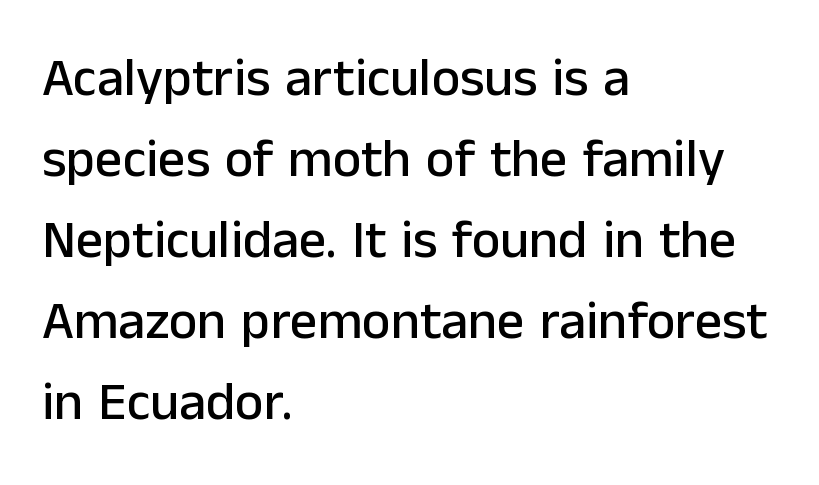
The image shows 54 px sans-serif type, upright; set left-aligned, normal line spacing (1.5x), normal letter spacing, not underlined; low stroke contrast and a medium x-height.
